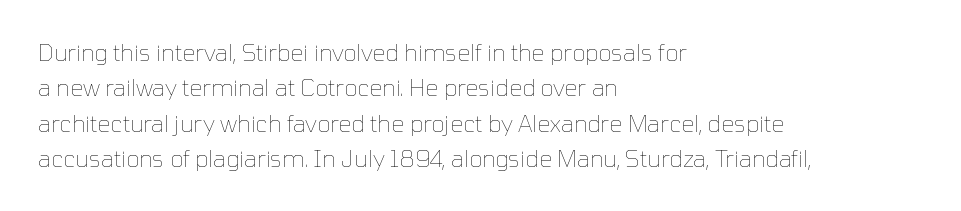
Q: Is the text bold? A: No.
Q: Is the text italic (slanted)? A: No, it is upright.
Q: Is the text underlined? A: No.
Q: How is the paragraph aligned? A: Left-aligned.
Q: Is the spacing between letters normal or unusually wide? A: Normal.
Q: Is the spacing between lines tight, normal or loose? A: Normal.
